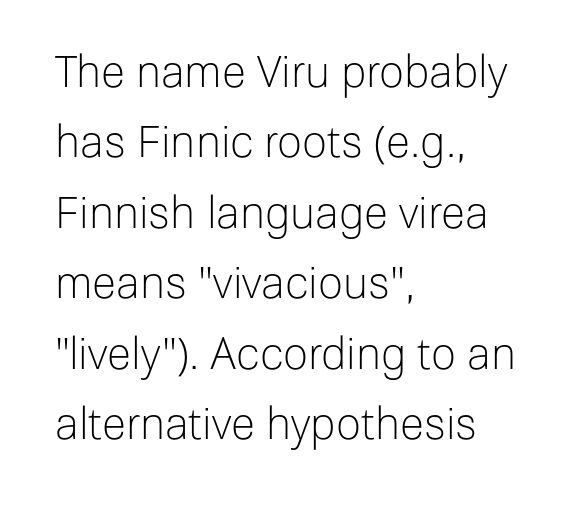
{"serif": "no", "italic": "no", "bold": "no", "weight": "light", "width": "normal", "stroke_contrast": "low", "x_height": "medium", "monospaced": "no", "underline": "no", "align": "left", "line_spacing": "normal", "line_spacing_ratio": 1.6, "letter_spacing": "normal", "letter_spacing_em": 0.0, "glyph_px": 44}
